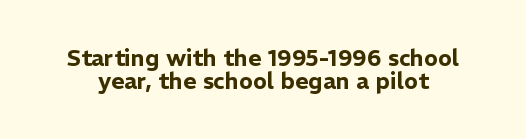
Underlining? Definitely not there. The passage shown stacks its lines with hardly any gap. What stands out about the letter spacing? Nothing — it is the standard amount. Posture: vertical.
